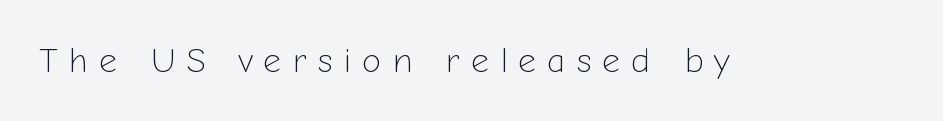
{"serif": "no", "italic": "no", "bold": "no", "weight": "light", "width": "normal", "stroke_contrast": "low", "x_height": "medium", "monospaced": "no", "underline": "no", "letter_spacing": "wide", "letter_spacing_em": 0.31, "glyph_px": 35}
